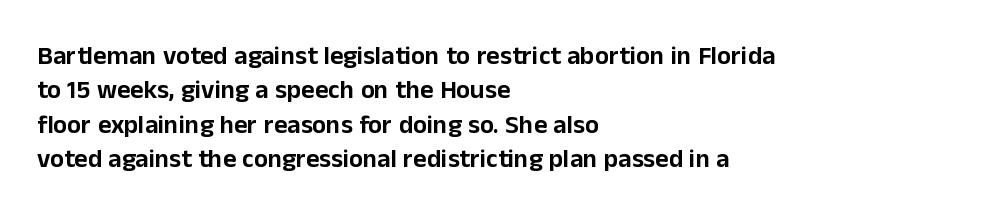
{"italic": "no", "underline": "no", "align": "left", "line_spacing": "normal", "line_spacing_ratio": 1.32, "letter_spacing": "normal", "letter_spacing_em": 0.0, "glyph_px": 26}
